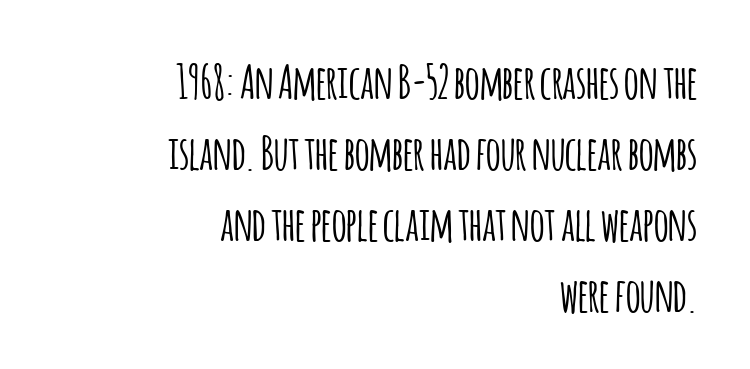
In CSS terms this would be text-align: right. Is this a fixed-width face? No — the glyphs have proportional, varying widths. This sample keeps an unexceptional amount of space between lines. Plain, unruled lines of type. The lettering stays uniformly vertical, giving the passage a roman look.
